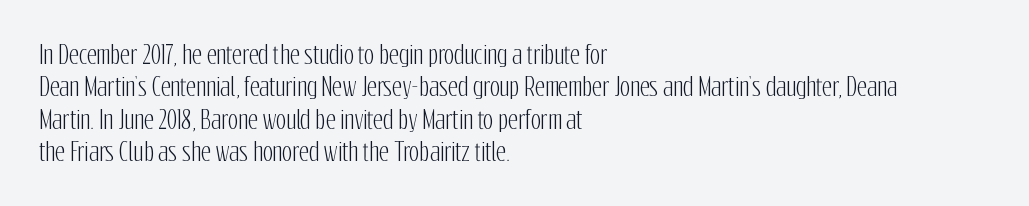
The image shows 24 px text type, upright; set left-aligned, normal line spacing (1.35x), normal letter spacing, not underlined.
